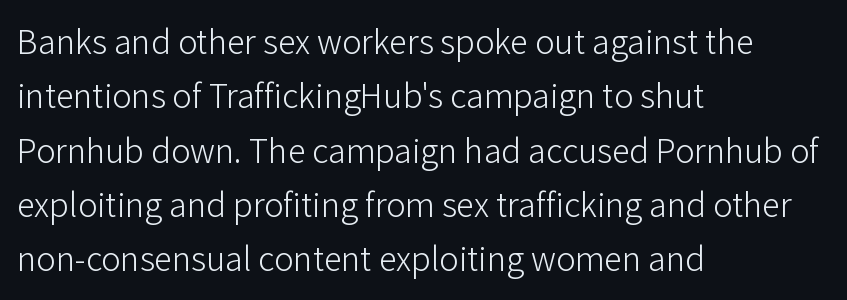
The space beneath each line is pristine and unruled. Interline gaps are of average width in this sample. The letters stand upright; this is a roman face. The passage is arranged the way most books set body copy — flush left.
